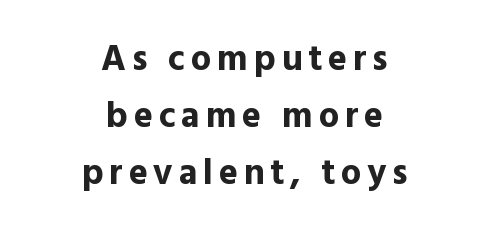
Q: Is the text bold? A: Yes.
Q: Is the text italic (slanted)? A: No, it is upright.
Q: Is the typeface a serif or a sans-serif typeface? A: Sans-serif.
Q: Is the text underlined? A: No.
Q: How is the paragraph aligned? A: Centered.
Q: Is the spacing between lines tight, normal or loose? A: Normal.
Q: Width (condensed, normal, or wide)? A: Normal.
Q: x-height? A: Medium.
Q: Monospaced? A: No.
